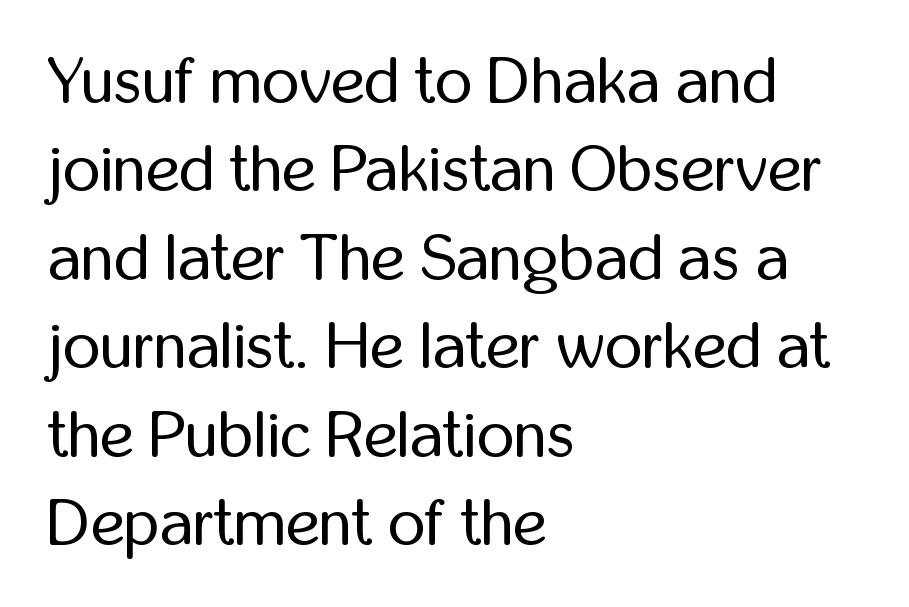
Q: Is the text bold? A: No.
Q: Is the text italic (slanted)? A: No, it is upright.
Q: Is the typeface a serif or a sans-serif typeface? A: Sans-serif.
Q: Is the text underlined? A: No.
Q: How is the paragraph aligned? A: Left-aligned.
Q: Is the spacing between letters normal or unusually wide? A: Normal.
Q: Is the spacing between lines tight, normal or loose? A: Normal.
Q: Width (condensed, normal, or wide)? A: Condensed.
Q: Stroke contrast? A: Low.
Q: x-height? A: Medium.
Q: Monospaced? A: No.
